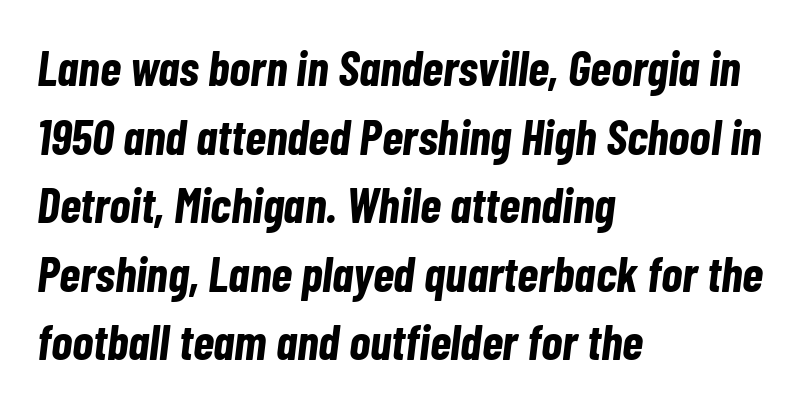
Q: Is the text bold? A: Yes.
Q: Is the text italic (slanted)? A: Yes, it leans right by about 7 degrees.
Q: Is the text underlined? A: No.
Q: How is the paragraph aligned? A: Left-aligned.
Q: Is the spacing between letters normal or unusually wide? A: Normal.
Q: Is the spacing between lines tight, normal or loose? A: Normal.
Q: Width (condensed, normal, or wide)? A: Condensed.
Q: Stroke contrast? A: Low.
Q: x-height? A: Medium.
Q: Monospaced? A: No.
